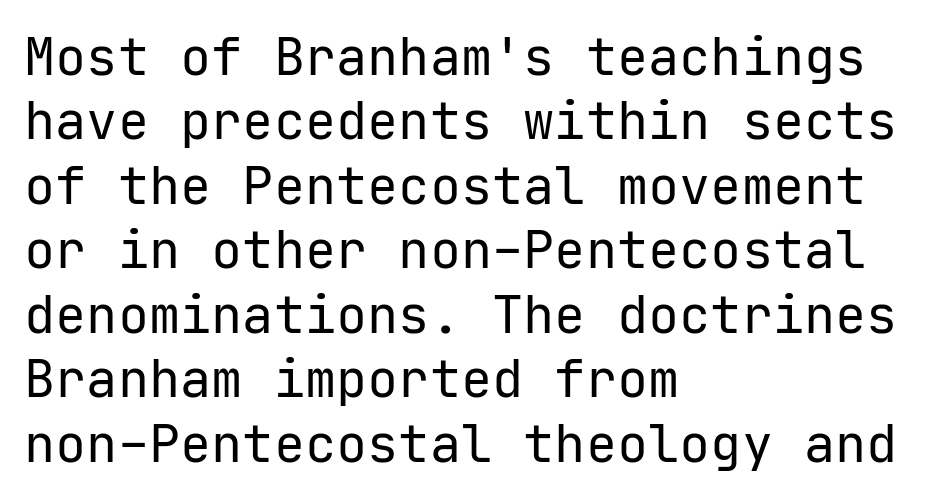
The image shows 52 px regular-weight sans-serif type, upright, monospaced; set left-aligned, line spacing 1.24x, normal letter spacing, not underlined; low stroke contrast and a medium x-height.
